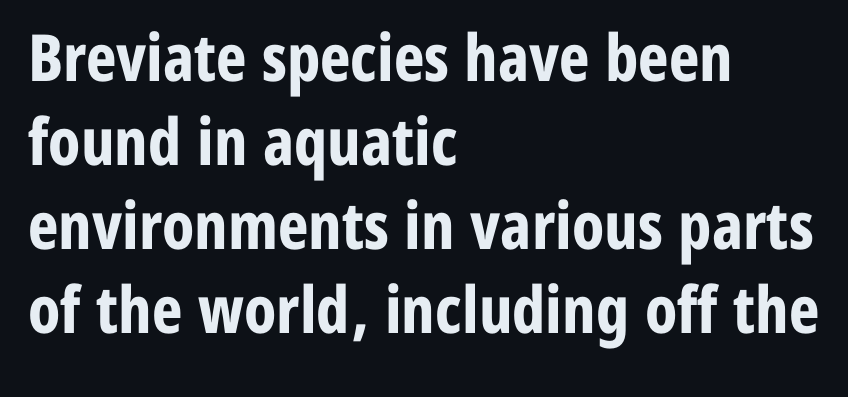
{"serif": "no", "italic": "no", "bold": "yes", "weight": "bold", "width": "condensed", "stroke_contrast": "low", "x_height": "medium", "monospaced": "no", "underline": "no", "align": "left", "line_spacing": "normal", "line_spacing_ratio": 1.29, "letter_spacing": "normal", "letter_spacing_em": 0.0, "glyph_px": 65}
